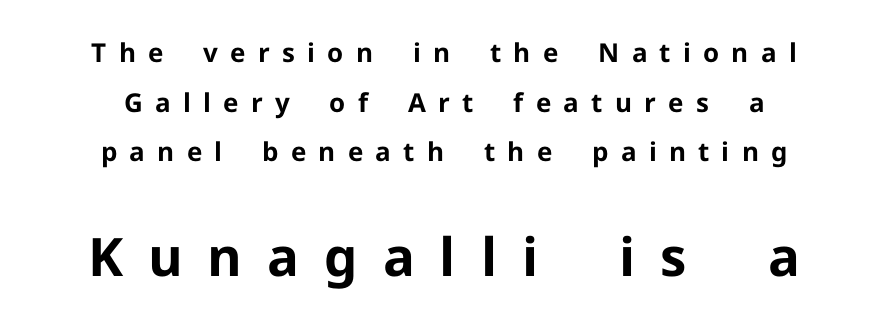
{"serif": "no", "italic": "no", "bold": "yes", "weight": "bold", "width": "normal", "stroke_contrast": "low", "x_height": "medium", "monospaced": "no", "underline": "no", "align": "center", "line_spacing": "loose", "line_spacing_ratio": 1.91, "letter_spacing": "wide", "letter_spacing_em": 0.47, "larger_block": "second", "size_ratio": 2.04, "glyph_px": 53}
